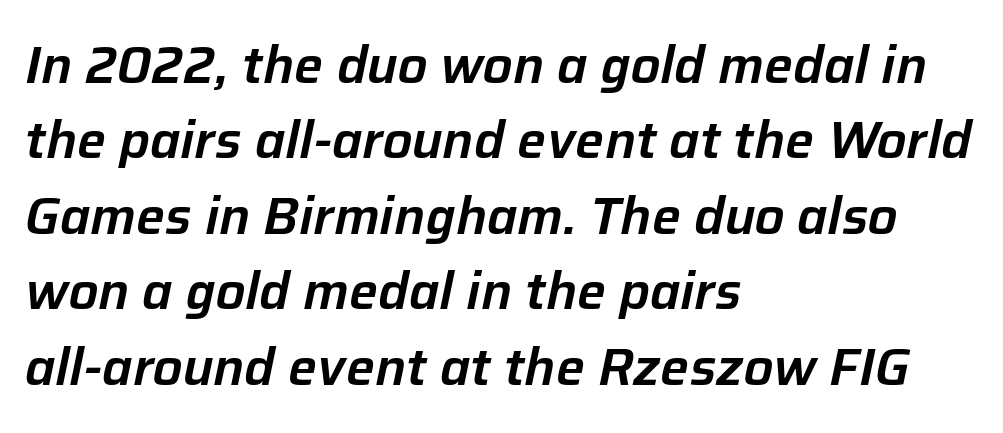
Q: Is the text italic (slanted)? A: Yes, it leans right by about 12 degrees.
Q: Is the text underlined? A: No.
Q: How is the paragraph aligned? A: Left-aligned.
Q: Is the spacing between letters normal or unusually wide? A: Normal.
Q: Is the spacing between lines tight, normal or loose? A: Normal.
Q: Width (condensed, normal, or wide)? A: Normal.
Q: Stroke contrast? A: Low.
Q: x-height? A: Medium.
Q: Monospaced? A: No.
